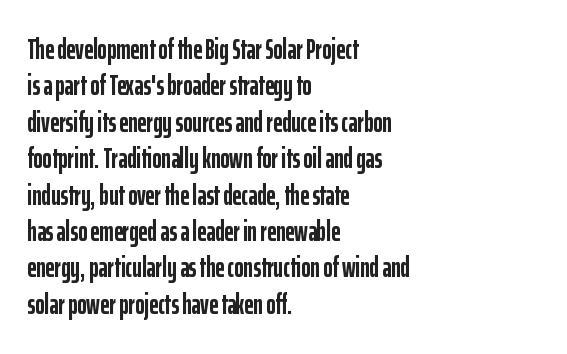
{"serif": "no", "italic": "no", "bold": "yes", "weight": "semibold", "width": "condensed", "stroke_contrast": "low", "x_height": "medium", "monospaced": "no", "underline": "no", "align": "left", "line_spacing": "normal", "line_spacing_ratio": 1.3, "letter_spacing": "normal", "letter_spacing_em": 0.0, "glyph_px": 28}
